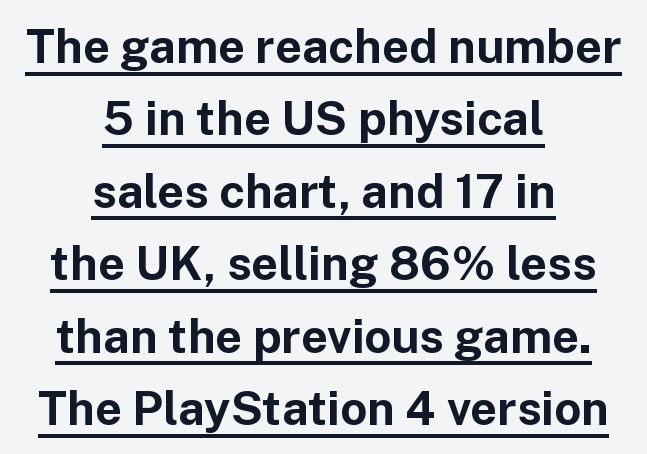
{"serif": "no", "italic": "no", "bold": "yes", "weight": "bold", "width": "normal", "stroke_contrast": "low", "x_height": "medium", "monospaced": "no", "underline": "yes", "align": "center", "line_spacing": "normal", "line_spacing_ratio": 1.54, "letter_spacing": "normal", "letter_spacing_em": 0.0, "glyph_px": 47}
